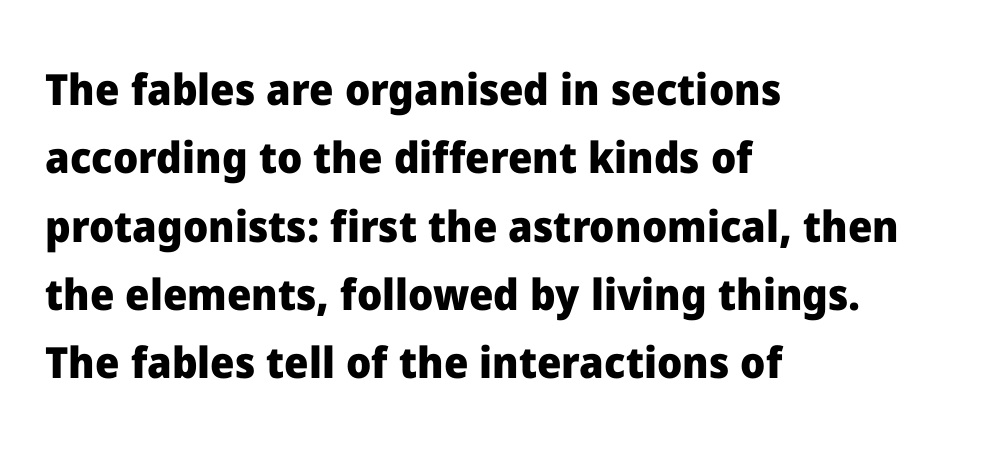
The image shows 43 px heavy sans-serif type, upright; set left-aligned, normal line spacing (1.59x), normal letter spacing, not underlined; low stroke contrast and a medium x-height.
